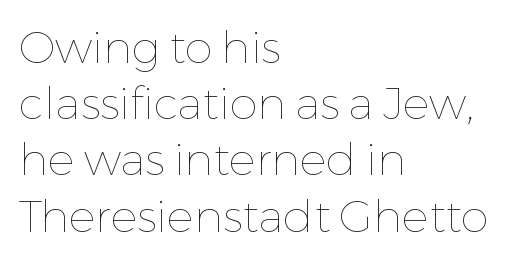
Alignment: flush left. Is this a fixed-width face? No — the glyphs have proportional, varying widths. Does the leading feel generous? No, just average. These lines keep a tight, regular rhythm from letter to letter. Posture: upright roman.
